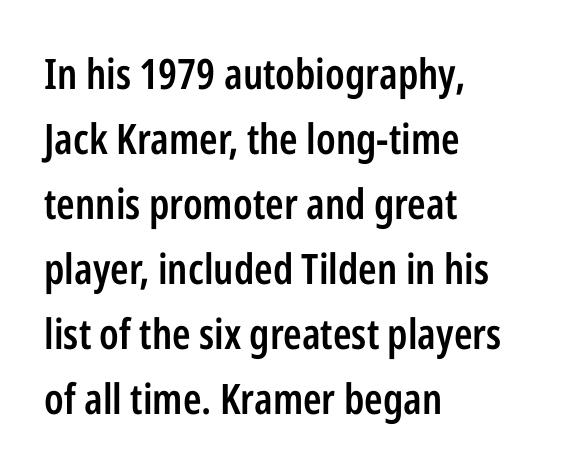
{"serif": "no", "italic": "no", "bold": "semi", "weight": "semibold", "width": "condensed", "stroke_contrast": "low", "x_height": "medium", "monospaced": "no", "underline": "no", "align": "left", "line_spacing": "normal", "line_spacing_ratio": 1.55, "letter_spacing": "normal", "letter_spacing_em": 0.0, "glyph_px": 42}
